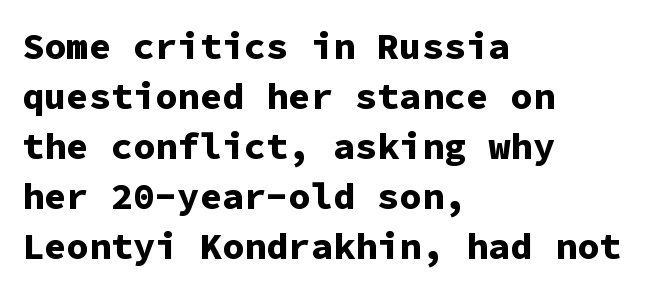
The image shows 37 px bold sans-serif type, upright, monospaced; set left-aligned, normal line spacing (1.35x), normal letter spacing, not underlined; low stroke contrast and a medium x-height.
